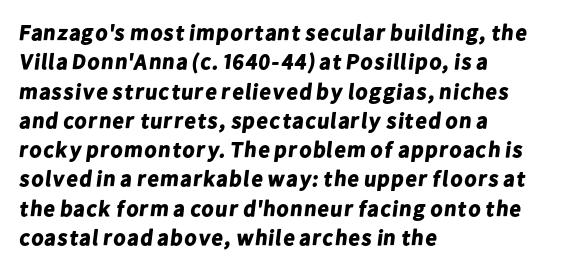
{"bold": "yes", "underline": "no", "align": "left", "line_spacing": "normal", "line_spacing_ratio": 1.33, "letter_spacing": "normal", "letter_spacing_em": 0.0, "glyph_px": 22}
